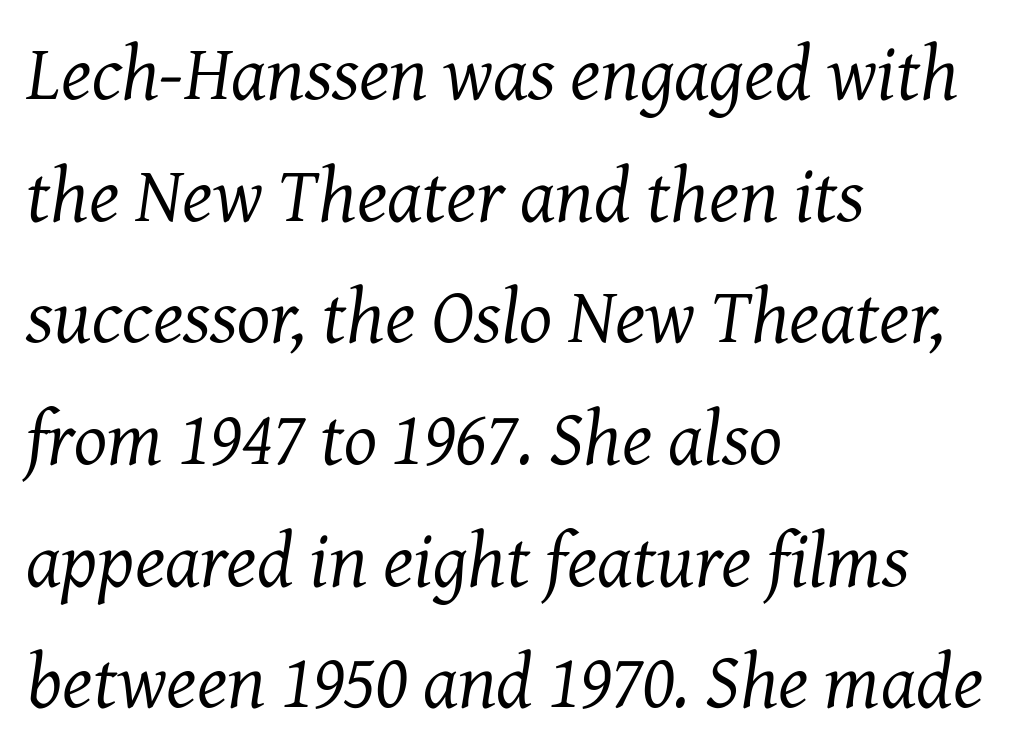
The image shows 78 px regular-weight serif type, italic (leaning right); set left-aligned, normal line spacing (1.56x), normal letter spacing, not underlined; medium stroke contrast and a medium x-height.
